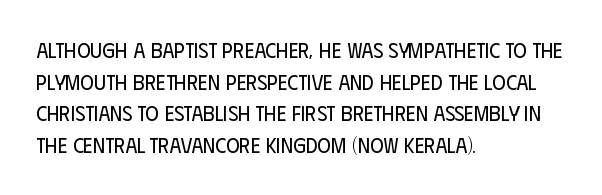
Q: Is the text bold? A: No.
Q: Is the text italic (slanted)? A: No, it is upright.
Q: Is the text underlined? A: No.
Q: How is the paragraph aligned? A: Left-aligned.
Q: Is the spacing between letters normal or unusually wide? A: Normal.
Q: Is the spacing between lines tight, normal or loose? A: Normal.
